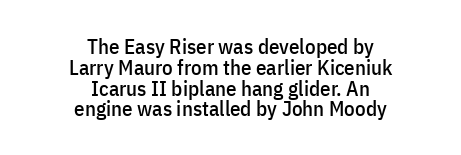
{"italic": "no", "underline": "no", "align": "center", "line_spacing": "tight", "line_spacing_ratio": 0.99, "letter_spacing": "normal", "letter_spacing_em": 0.0, "glyph_px": 21}
